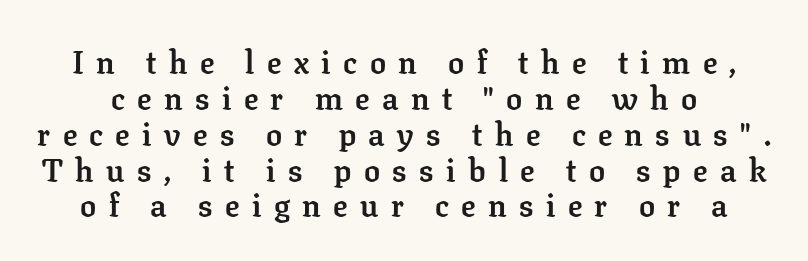
Style check: upright. Only glyphs here, with clear space below each row. Compared with an ordinary text face, these strokes are far heavier — a full bold. This sample has the flowing, uneven cadence of proportional lettering. The passage shown stacks its lines with hardly any gap.
